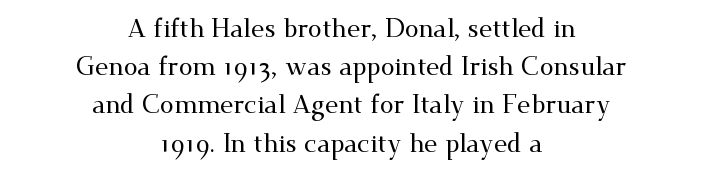
{"italic": "no", "underline": "no", "align": "center", "line_spacing": "normal", "line_spacing_ratio": 1.53, "letter_spacing": "normal", "letter_spacing_em": 0.0, "glyph_px": 25}
